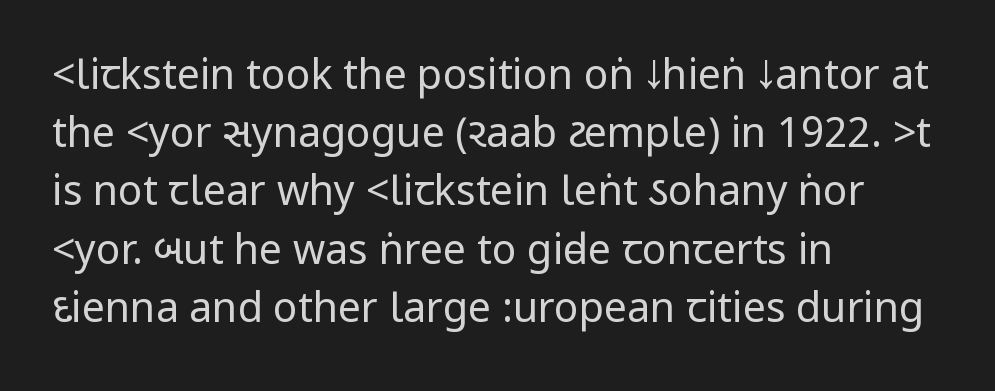
{"serif": "no", "italic": "no", "bold": "no", "weight": "regular", "width": "condensed", "stroke_contrast": "low", "underline": "no", "align": "left", "line_spacing": "normal", "line_spacing_ratio": 1.42, "letter_spacing": "normal", "letter_spacing_em": 0.0, "glyph_px": 41}
